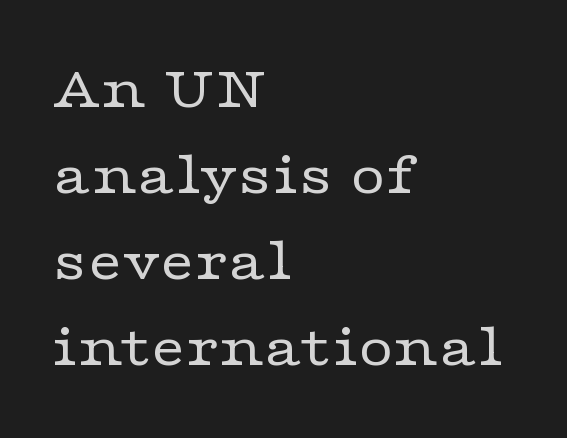
Q: Is the text bold? A: No.
Q: Is the text italic (slanted)? A: No, it is upright.
Q: Is the typeface a serif or a sans-serif typeface? A: Serif.
Q: Is the text underlined? A: No.
Q: How is the paragraph aligned? A: Left-aligned.
Q: Is the spacing between letters normal or unusually wide? A: Normal.
Q: Is the spacing between lines tight, normal or loose? A: Normal.
Q: Width (condensed, normal, or wide)? A: Wide.
Q: Stroke contrast? A: Low.
Q: x-height? A: Medium.
Q: Monospaced? A: No.
